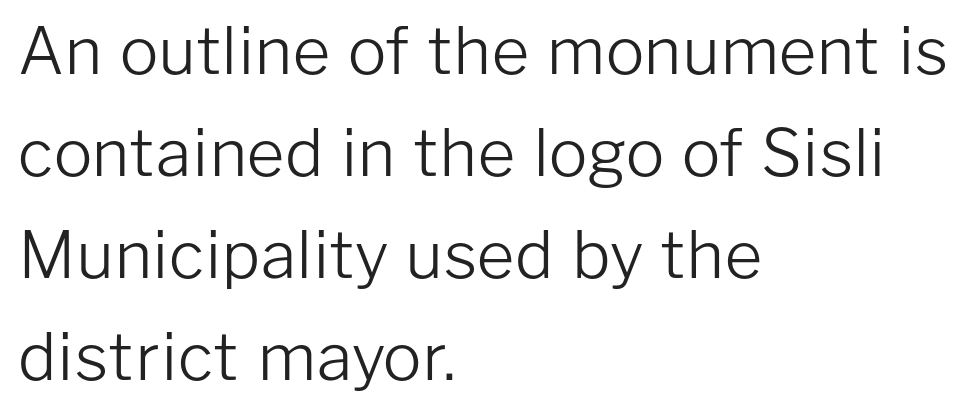
Q: Is the text bold? A: No.
Q: Is the text italic (slanted)? A: No, it is upright.
Q: Is the typeface a serif or a sans-serif typeface? A: Sans-serif.
Q: Is the text underlined? A: No.
Q: How is the paragraph aligned? A: Left-aligned.
Q: Is the spacing between letters normal or unusually wide? A: Normal.
Q: Is the spacing between lines tight, normal or loose? A: Normal.
Q: Width (condensed, normal, or wide)? A: Normal.
Q: Stroke contrast? A: Low.
Q: x-height? A: Medium.
Q: Monospaced? A: No.
